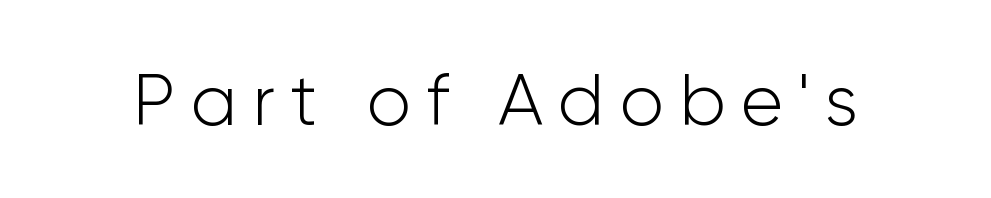
The image shows 72 px light sans-serif type, upright; set unusually wide letter spacing (+0.21 em), not underlined; low stroke contrast and a medium x-height.
